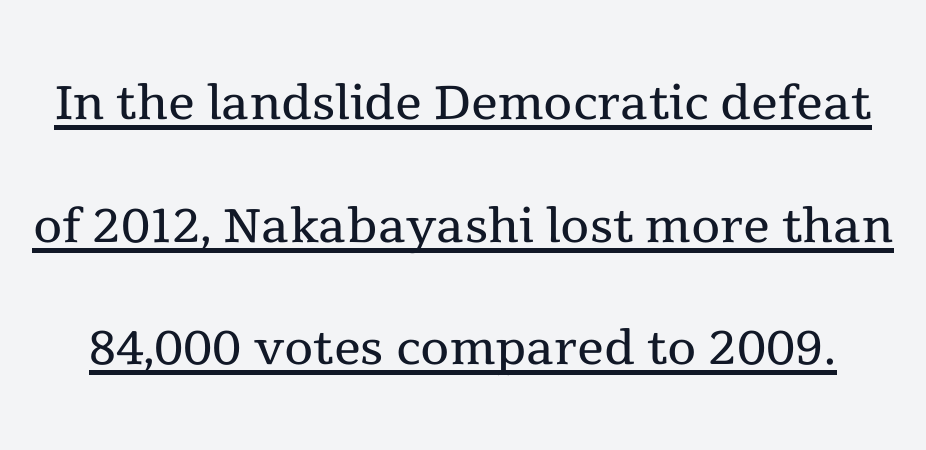
Q: Is the text bold? A: No.
Q: Is the text italic (slanted)? A: No, it is upright.
Q: Is the typeface a serif or a sans-serif typeface? A: Serif.
Q: Is the text underlined? A: Yes.
Q: Is the spacing between letters normal or unusually wide? A: Normal.
Q: Width (condensed, normal, or wide)? A: Normal.
Q: x-height? A: Medium.
Q: Monospaced? A: No.
